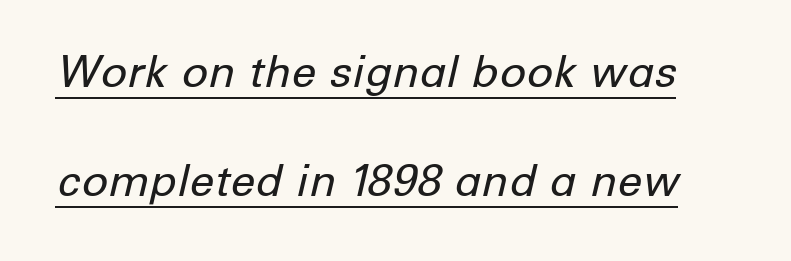
The image shows 44 px regular-weight type, italic (leaning right); set loose line spacing (2.48x), normal letter spacing, underlined; low stroke contrast and a medium x-height.
